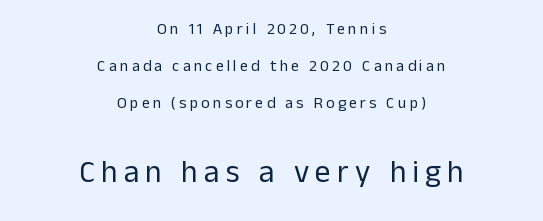
Q: Is the text bold? A: No.
Q: Is the text italic (slanted)? A: No, it is upright.
Q: Is the typeface a serif or a sans-serif typeface? A: Sans-serif.
Q: Is the text underlined? A: No.
Q: How is the paragraph aligned? A: Centered.
Q: Is the spacing between letters normal or unusually wide? A: Unusually wide.
Q: Is the spacing between lines tight, normal or loose? A: Loose.
Q: Which block of text is set in a larger size, the first (top) or the second (bottom)? A: The second (bottom) one.
Q: Width (condensed, normal, or wide)? A: Normal.
Q: Stroke contrast? A: Low.
Q: x-height? A: Medium.
Q: Monospaced? A: No.
